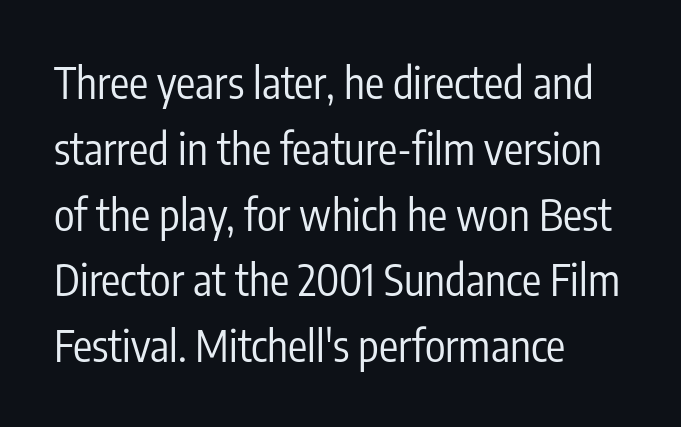
The image shows 43 px regular-weight, condensed sans-serif type, upright; set left-aligned, normal line spacing (1.53x), normal letter spacing, not underlined; low stroke contrast and a medium x-height.
